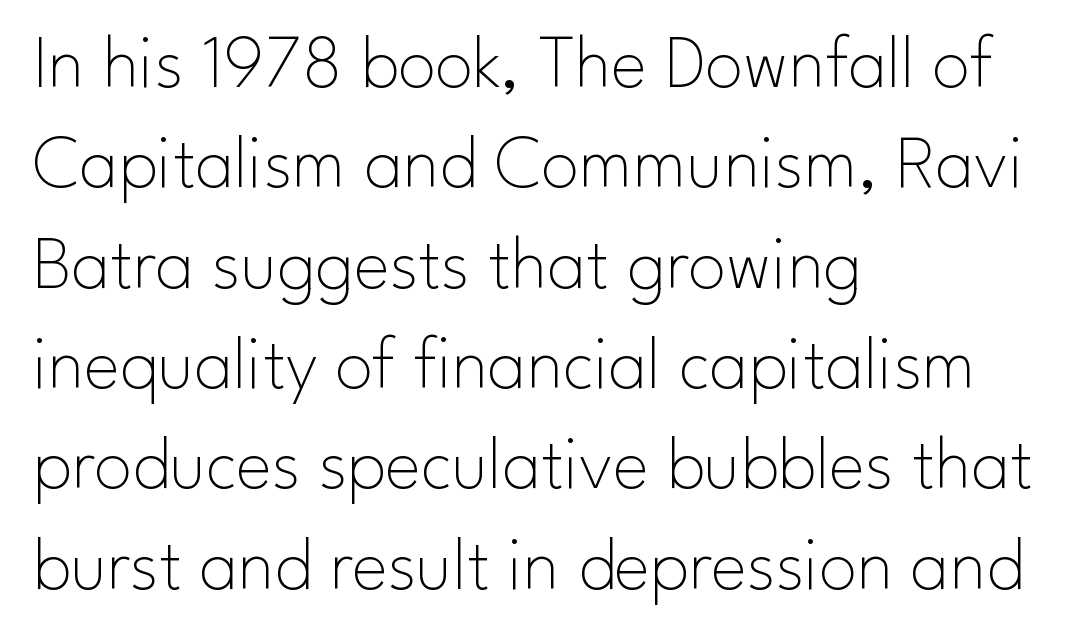
The image shows 76 px thin sans-serif type, upright; set left-aligned, normal line spacing (1.32x), normal letter spacing, not underlined; low stroke contrast and a small x-height.
